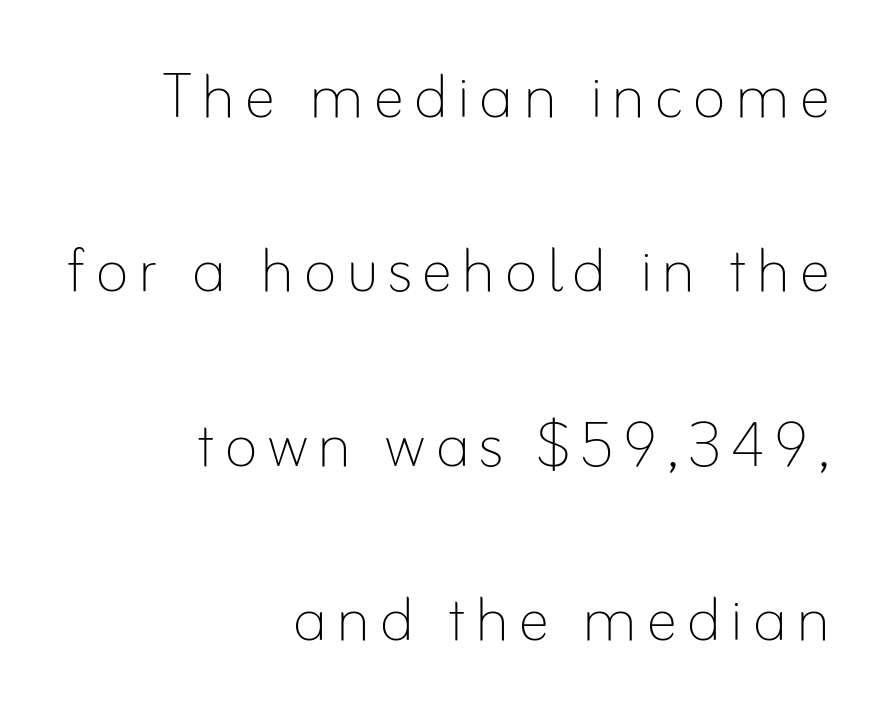
{"italic": "no", "bold": "no", "weight": "thin", "width": "normal", "stroke_contrast": "low", "x_height": "small", "monospaced": "no", "underline": "no", "align": "right", "line_spacing": "loose", "line_spacing_ratio": 2.18, "glyph_px": 80}
